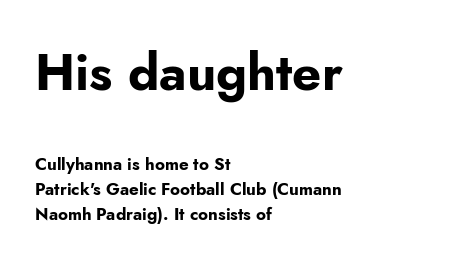
Words float on clear page, feet unadorned. Here the designer chose a conventional face with non-uniform glyph widths. The rendering shrinks the type as you move from the upper chunk to the lower. Horizontal alignment here is leftward, the default for most running prose.
